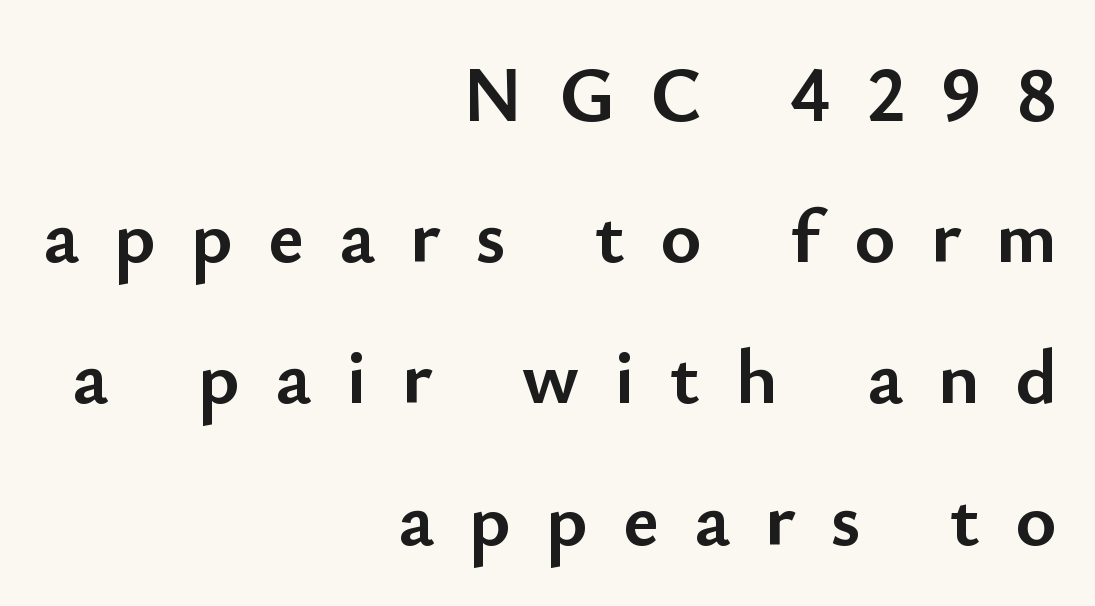
The image shows 78 px semibold sans-serif type, upright; set right-aligned, line spacing 1.81x, unusually wide letter spacing (+0.45 em), not underlined; low stroke contrast and a small x-height.
